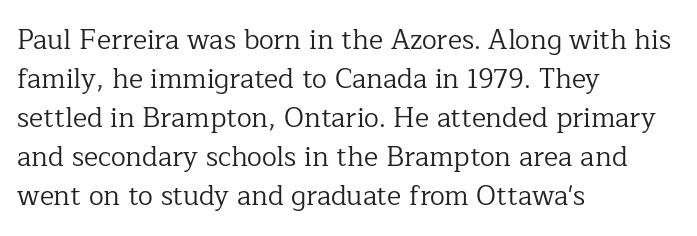
The image shows 27 px text type, upright; set left-aligned, normal line spacing (1.44x), normal letter spacing, not underlined.
